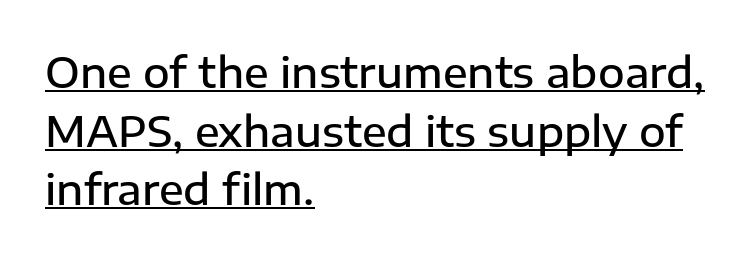
Q: Is the text bold? A: Semi-bold.
Q: Is the text italic (slanted)? A: No, it is upright.
Q: Is the typeface a serif or a sans-serif typeface? A: Sans-serif.
Q: Is the text underlined? A: Yes.
Q: How is the paragraph aligned? A: Left-aligned.
Q: Is the spacing between letters normal or unusually wide? A: Normal.
Q: Is the spacing between lines tight, normal or loose? A: Normal.
Q: Width (condensed, normal, or wide)? A: Normal.
Q: Stroke contrast? A: Low.
Q: x-height? A: Medium.
Q: Monospaced? A: No.
